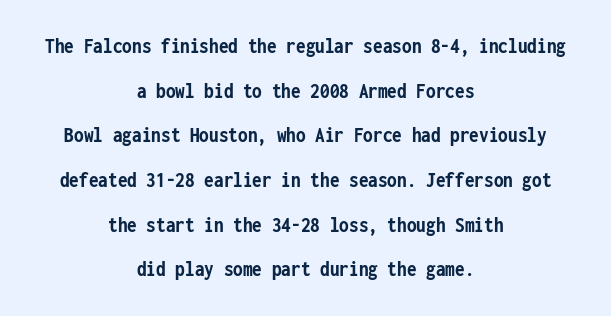
{"italic": "no", "bold": "yes", "underline": "no", "align": "center", "line_spacing": "loose", "line_spacing_ratio": 2.03, "letter_spacing": "normal", "letter_spacing_em": 0.0, "glyph_px": 22}
